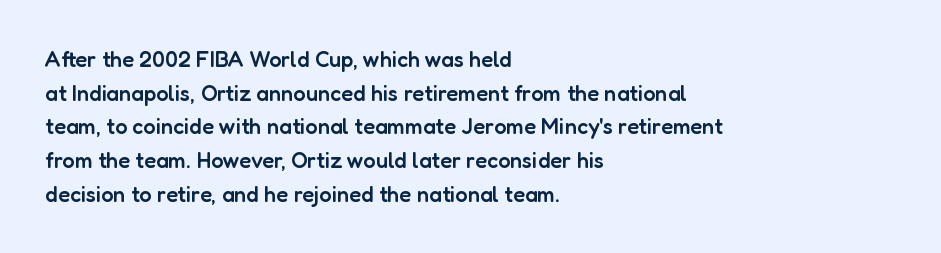
{"italic": "no", "bold": "semi", "underline": "no", "align": "left", "line_spacing": "normal", "line_spacing_ratio": 1.53, "letter_spacing": "normal", "letter_spacing_em": 0.0, "glyph_px": 22}
